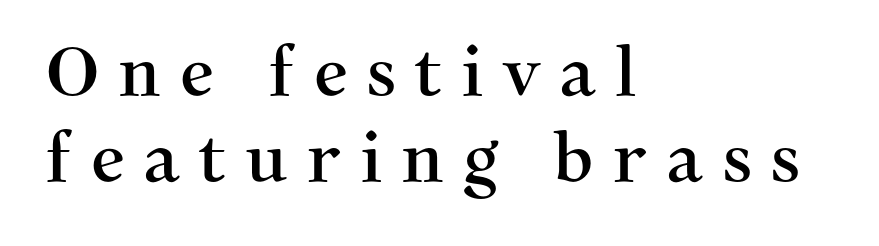
Q: Is the text italic (slanted)? A: No, it is upright.
Q: Is the typeface a serif or a sans-serif typeface? A: Serif.
Q: Is the text underlined? A: No.
Q: How is the paragraph aligned? A: Left-aligned.
Q: Is the spacing between letters normal or unusually wide? A: Unusually wide.
Q: Is the spacing between lines tight, normal or loose? A: Normal.
Q: Width (condensed, normal, or wide)? A: Normal.
Q: Stroke contrast? A: Medium.
Q: x-height? A: Medium.
Q: Monospaced? A: No.
